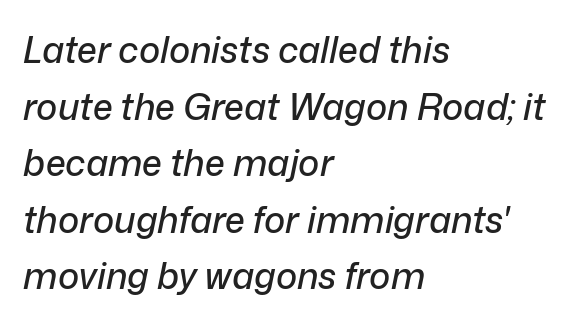
Left-aligned paragraph, ragged on the right. A bare baseline throughout the passage. Is this a fixed-width face? No — the glyphs have proportional, varying widths. Glyph-to-glyph distance matches everyday printed text. Vertical spacing — default. There's an unmistakable incline to the writing here.
